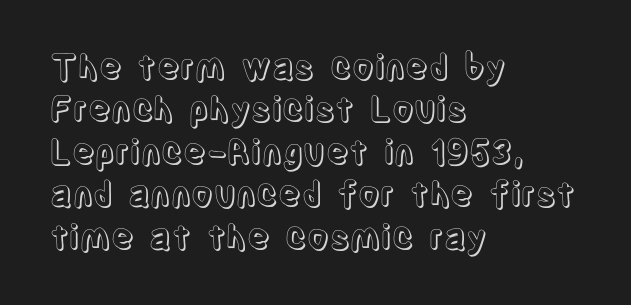
Underlining? Definitely not there. This is the regular roman posture of the typeface. These lines are set flush left with a ragged right edge. How are the letters spaced? Ordinarily, with no added tracking. The letters advance in unequal steps, a hallmark of proportional type. These lines sit exactly where default settings would place them.
